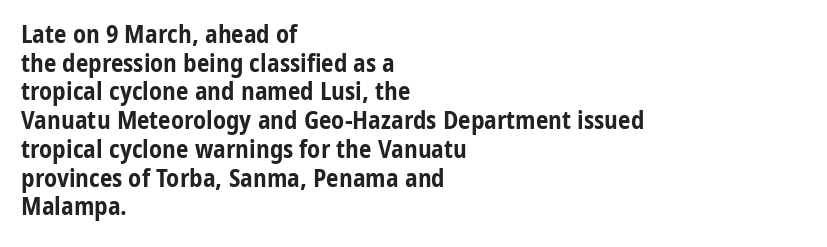
The image shows 25 px bold type, upright; set left-aligned, tight line spacing (1.15x), normal letter spacing, not underlined.
